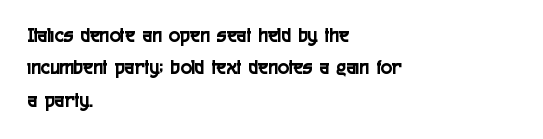
Q: Is the text italic (slanted)? A: No, it is upright.
Q: Is the text underlined? A: No.
Q: How is the paragraph aligned? A: Left-aligned.
Q: Is the spacing between letters normal or unusually wide? A: Normal.
Q: Is the spacing between lines tight, normal or loose? A: Normal.
